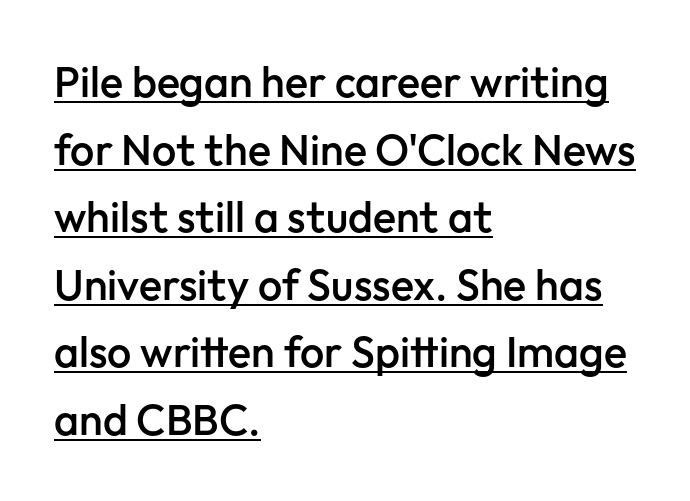
Letter spacing: default. The specimen reads as upright at a glance. Firm but not heavy-handed strokes: this text is semibold. This sample uses a sans-serif face.
